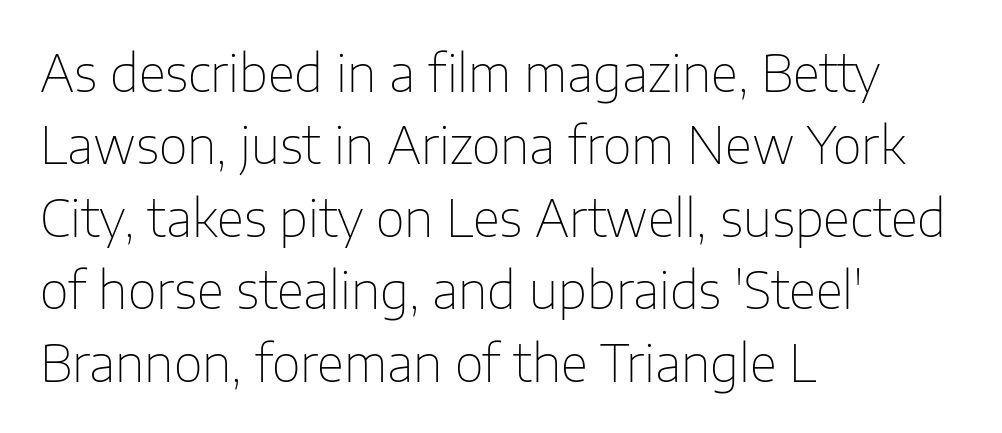
Q: Is the text bold? A: No.
Q: Is the text italic (slanted)? A: No, it is upright.
Q: Is the typeface a serif or a sans-serif typeface? A: Sans-serif.
Q: Is the text underlined? A: No.
Q: How is the paragraph aligned? A: Left-aligned.
Q: Is the spacing between letters normal or unusually wide? A: Normal.
Q: Is the spacing between lines tight, normal or loose? A: Normal.
Q: Width (condensed, normal, or wide)? A: Normal.
Q: Stroke contrast? A: Low.
Q: x-height? A: Medium.
Q: Monospaced? A: No.
